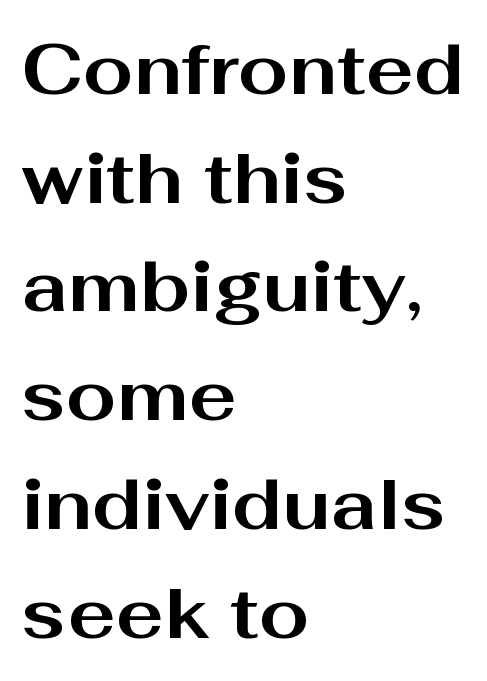
{"serif": "no", "italic": "no", "bold": "yes", "weight": "bold", "width": "wide", "stroke_contrast": "medium", "x_height": "medium", "monospaced": "no", "underline": "no", "align": "left", "line_spacing": "normal", "line_spacing_ratio": 1.51, "letter_spacing": "normal", "letter_spacing_em": 0.0, "glyph_px": 72}
